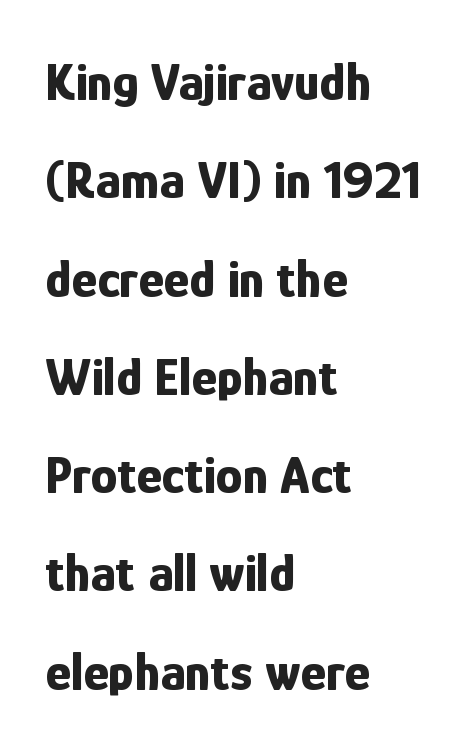
{"serif": "no", "italic": "no", "bold": "yes", "weight": "bold", "width": "condensed", "stroke_contrast": "low", "x_height": "medium", "monospaced": "no", "underline": "no", "align": "left", "line_spacing_ratio": 1.82, "letter_spacing": "normal", "letter_spacing_em": 0.0, "glyph_px": 54}
